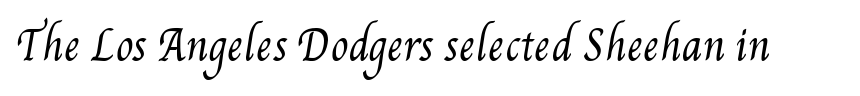
Caption: standard tracking, unaltered. The weight would be labelled regular, book, light, or lighter still. The rendering uses natural spacing where letterforms have individual widths. Clear beneath every line of the passage.
